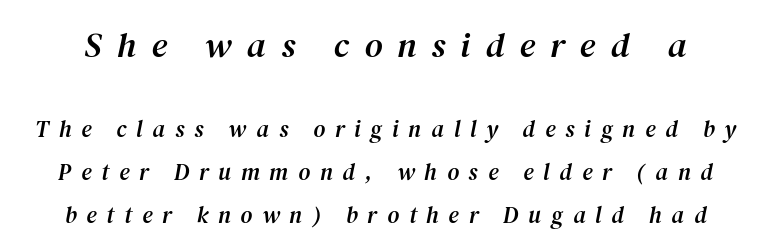
The image shows 35 px serif type, italic (leaning right); set line spacing 1.87x, unusually wide letter spacing (+0.43 em), not underlined; the first (top) block is 1.52x larger; medium stroke contrast and a medium x-height.
